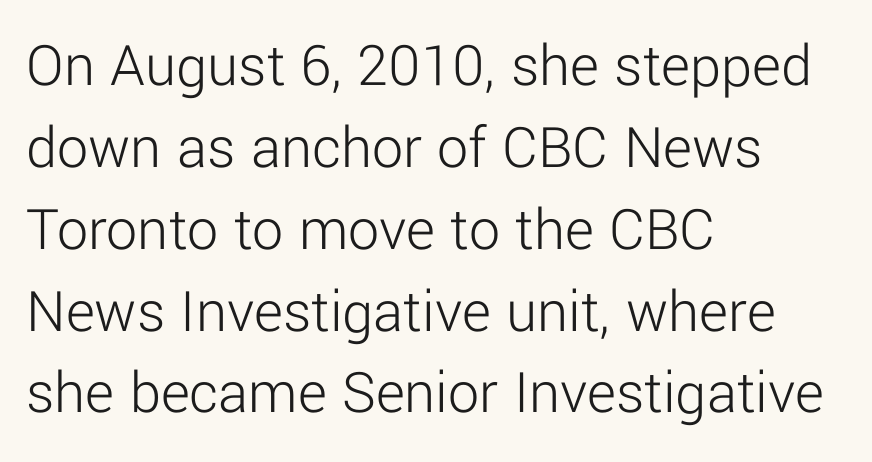
{"serif": "no", "italic": "no", "bold": "no", "weight": "light", "width": "normal", "stroke_contrast": "low", "x_height": "medium", "monospaced": "no", "underline": "no", "align": "left", "line_spacing": "normal", "line_spacing_ratio": 1.32, "letter_spacing": "normal", "letter_spacing_em": 0.0, "glyph_px": 62}
